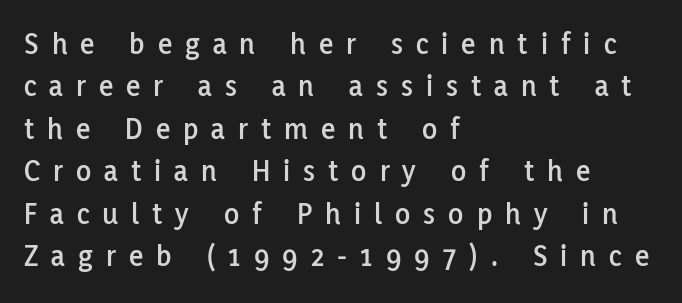
The gap between lines stays unmarked. The compositor pushed each line to the left boundary. No italicization has been applied; the sample stays upright. Glyph-to-glyph distance is far greater than everyday printed text. Unlike a traditional serif, this face leaves its strokes unadorned. Do the characters align in a grid? No, the font is proportional.
